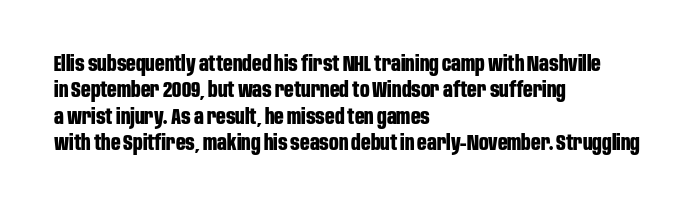
The image shows 21 px bold type, upright; set left-aligned, normal line spacing (1.26x), normal letter spacing, not underlined.
